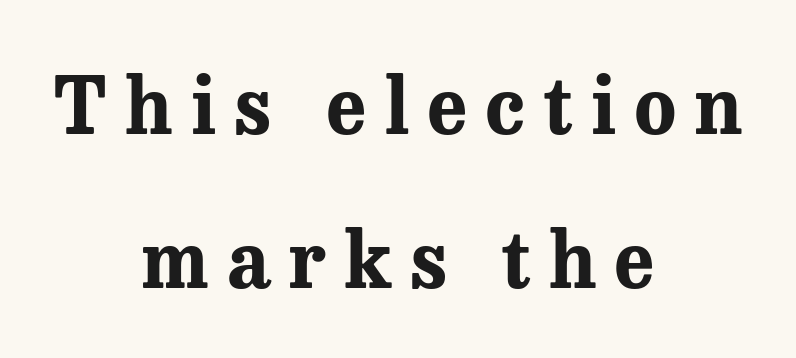
{"serif": "yes", "italic": "no", "bold": "yes", "weight": "bold", "width": "normal", "stroke_contrast": "medium", "x_height": "medium", "monospaced": "no", "underline": "no", "align": "center", "line_spacing": "loose", "line_spacing_ratio": 1.97, "letter_spacing": "wide", "letter_spacing_em": 0.23, "glyph_px": 78}
